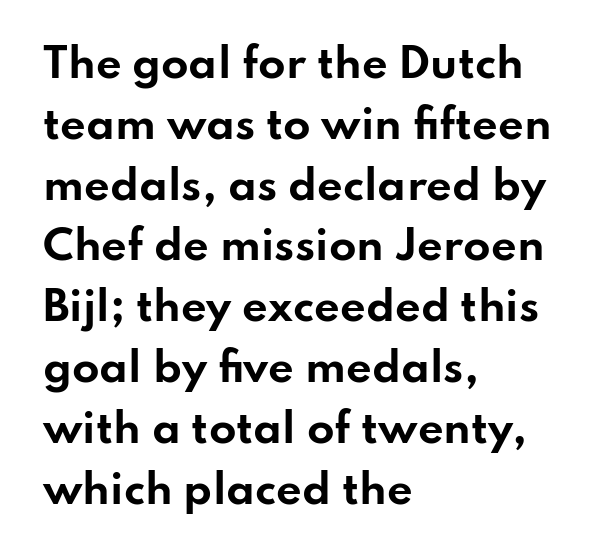
Q: Is the text bold? A: Yes.
Q: Is the text italic (slanted)? A: No, it is upright.
Q: Is the typeface a serif or a sans-serif typeface? A: Sans-serif.
Q: Is the text underlined? A: No.
Q: How is the paragraph aligned? A: Left-aligned.
Q: Is the spacing between letters normal or unusually wide? A: Normal.
Q: Is the spacing between lines tight, normal or loose? A: Normal.
Q: Width (condensed, normal, or wide)? A: Wide.
Q: Stroke contrast? A: Low.
Q: x-height? A: Small.
Q: Monospaced? A: No.
